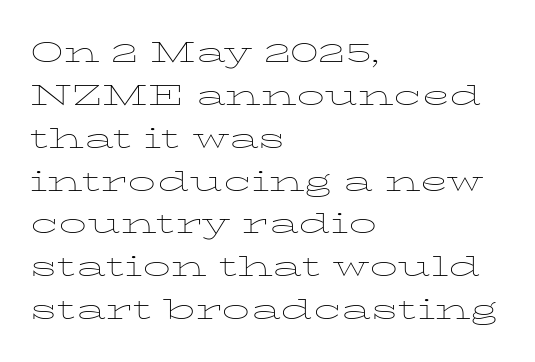
Q: Is the text bold? A: No.
Q: Is the text italic (slanted)? A: No, it is upright.
Q: Is the typeface a serif or a sans-serif typeface? A: Serif.
Q: Is the text underlined? A: No.
Q: How is the paragraph aligned? A: Left-aligned.
Q: Is the spacing between letters normal or unusually wide? A: Normal.
Q: Is the spacing between lines tight, normal or loose? A: Normal.
Q: Width (condensed, normal, or wide)? A: Wide.
Q: Stroke contrast? A: Low.
Q: x-height? A: Medium.
Q: Monospaced? A: No.
